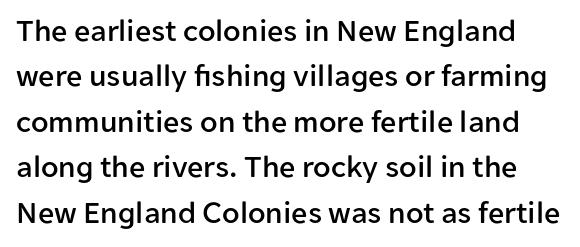
The image shows 32 px sans-serif type, upright; set normal line spacing (1.42x), normal letter spacing, not underlined; low stroke contrast and a medium x-height.
